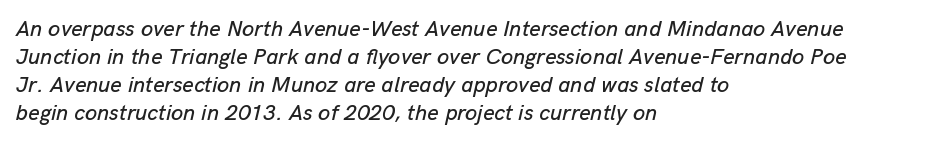
The image shows 22 px text type, italic (leaning right); set left-aligned, normal line spacing (1.27x), normal letter spacing, not underlined.
